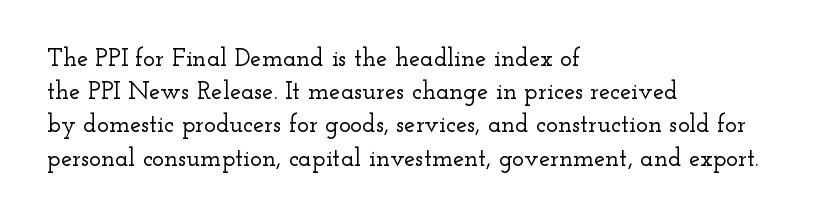
The image shows 25 px text type, upright; set left-aligned, normal line spacing (1.33x), normal letter spacing, not underlined.
